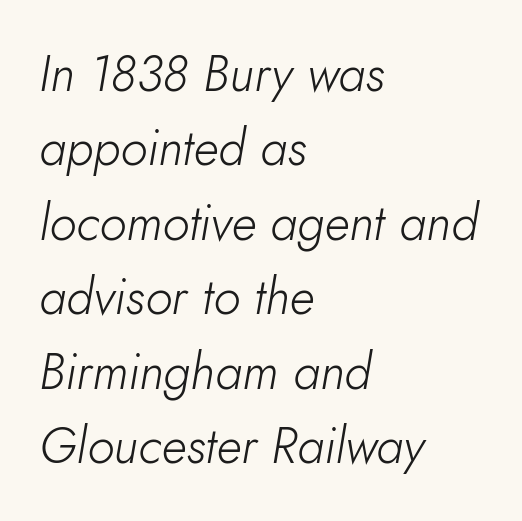
{"italic": "yes", "lean": "right", "slant_degrees": 10, "bold": "no", "weight": "light", "width": "normal", "stroke_contrast": "low", "x_height": "small", "monospaced": "no", "underline": "no", "align": "left", "line_spacing": "normal", "line_spacing_ratio": 1.49, "letter_spacing": "normal", "letter_spacing_em": 0.0, "glyph_px": 50}
